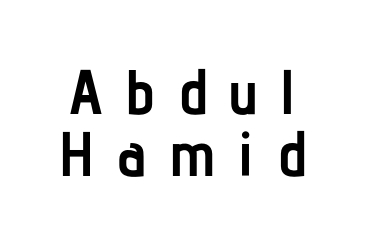
The image shows 63 px semibold, condensed sans-serif type, upright; set tight line spacing (0.99x), unusually wide letter spacing (+0.35 em), not underlined; low stroke contrast and a medium x-height.
